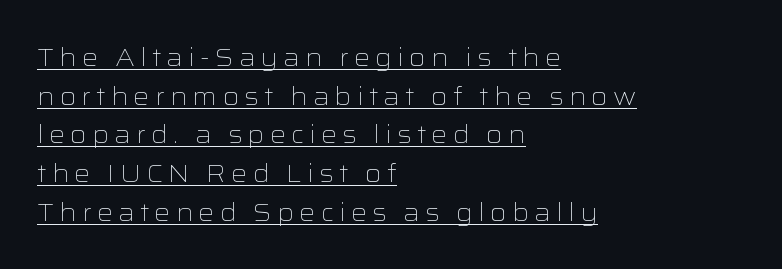
{"italic": "no", "bold": "no", "underline": "yes", "align": "left", "line_spacing": "normal", "line_spacing_ratio": 1.55, "letter_spacing": "wide", "letter_spacing_em": 0.21, "glyph_px": 25}
